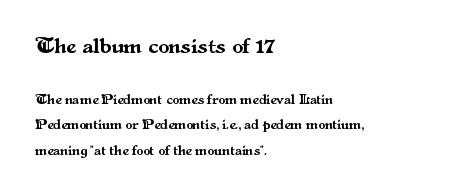
Q: Is the text italic (slanted)? A: No, it is upright.
Q: Is the text underlined? A: No.
Q: How is the paragraph aligned? A: Left-aligned.
Q: Is the spacing between letters normal or unusually wide? A: Normal.
Q: Which block of text is set in a larger size, the first (top) or the second (bottom)? A: The first (top) one.
